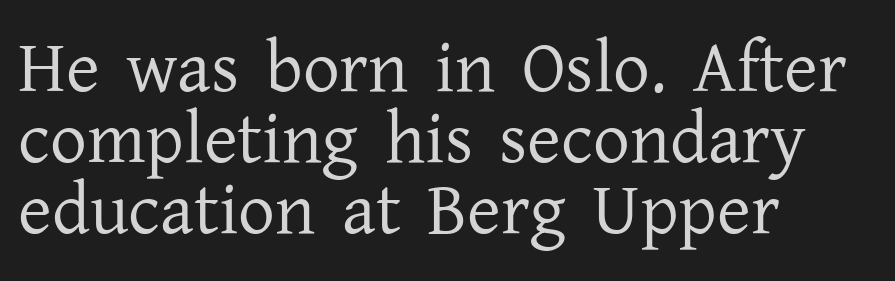
The passage shown is typeset with a serif family. Is there any slant? The stems are plumb. Default kerning and tracking; the words read as compact shapes. A light-to-regular cut is what we see here. A bare baseline throughout the passage. The line-height multiplier appears low, near solid setting.
